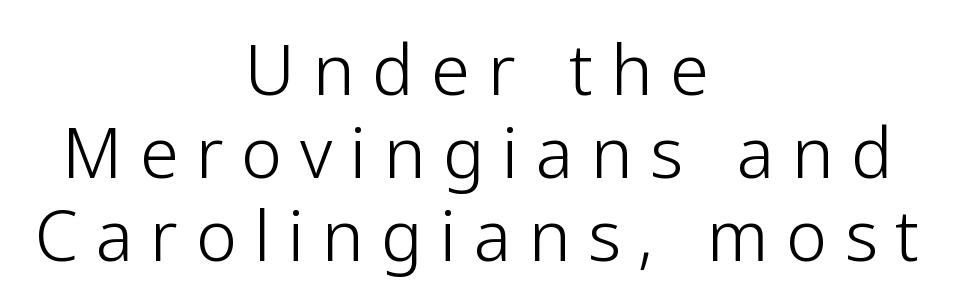
The foot of each line stays bare and open. Stroke mass is kept to a normal reading level or below. Between one letter and the next there's a generous, obvious gap. The letters advance in unequal steps, a hallmark of proportional type. The rendering shows plain stroke endings on the letterforms — a sans-serif design. Rendered with straight, roman letterforms.
